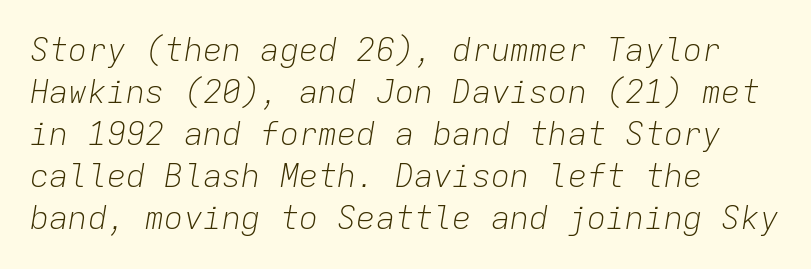
Q: Is the text bold? A: No.
Q: Is the text italic (slanted)? A: Yes, it leans right by about 9 degrees.
Q: Is the text underlined? A: No.
Q: How is the paragraph aligned? A: Left-aligned.
Q: Is the spacing between letters normal or unusually wide? A: Normal.
Q: Is the spacing between lines tight, normal or loose? A: Normal.
Q: Width (condensed, normal, or wide)? A: Normal.
Q: Stroke contrast? A: Low.
Q: x-height? A: Medium.
Q: Monospaced? A: Yes.
